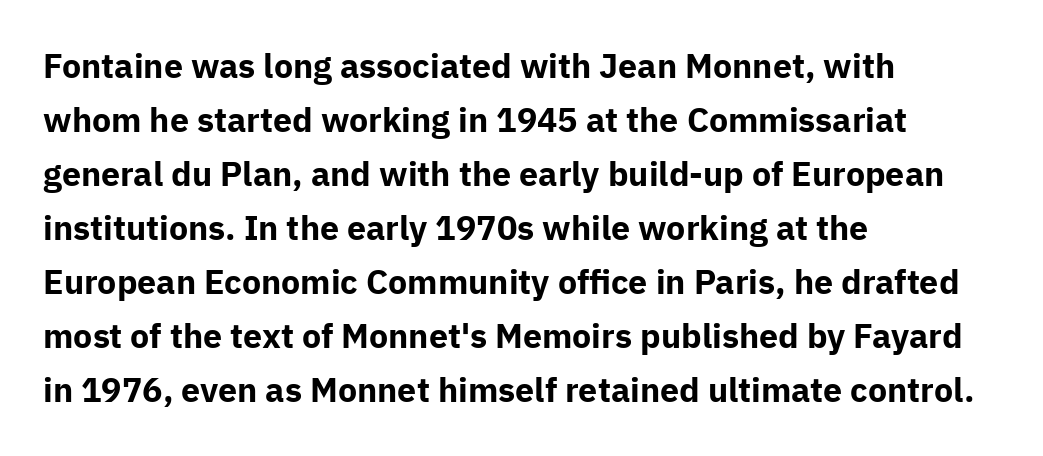
The image shows 34 px bold sans-serif type, upright; set left-aligned, normal line spacing (1.59x), normal letter spacing, not underlined; low stroke contrast and a medium x-height.
